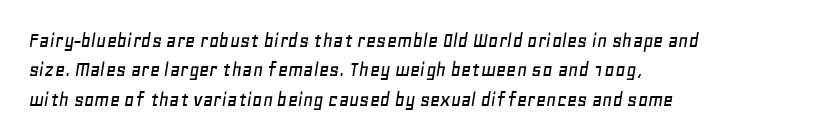
The image shows 22 px text type, italic (leaning right); set left-aligned, normal line spacing (1.34x), normal letter spacing, not underlined.
